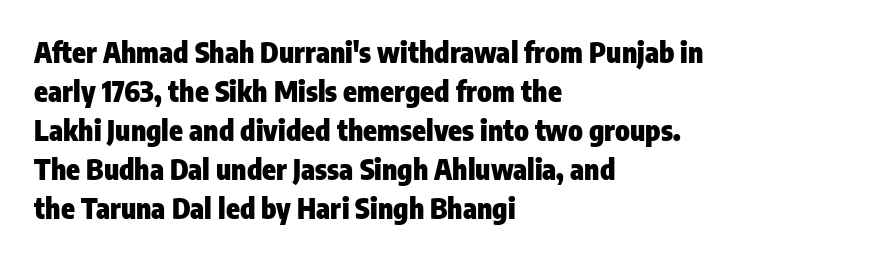
The image shows 28 px heavy, condensed sans-serif type, upright; set left-aligned, normal line spacing (1.39x), normal letter spacing, not underlined; low stroke contrast and a medium x-height.
